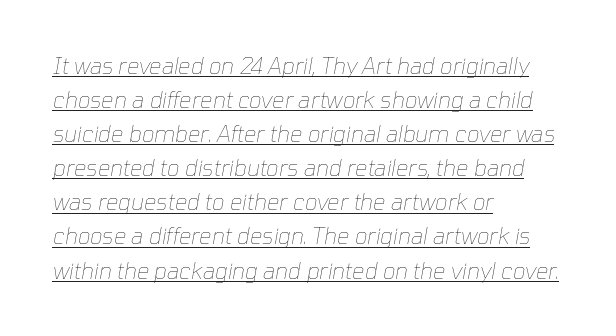
Q: Is the text bold? A: No.
Q: Is the text italic (slanted)? A: Yes, it leans right by about 10 degrees.
Q: Is the text underlined? A: Yes.
Q: How is the paragraph aligned? A: Left-aligned.
Q: Is the spacing between letters normal or unusually wide? A: Normal.
Q: Is the spacing between lines tight, normal or loose? A: Normal.
